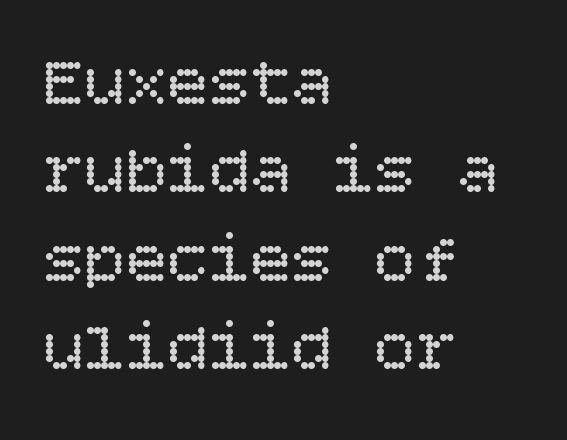
Q: Is the text bold? A: No.
Q: Is the text italic (slanted)? A: No, it is upright.
Q: Is the text underlined? A: No.
Q: How is the paragraph aligned? A: Left-aligned.
Q: Is the spacing between letters normal or unusually wide? A: Normal.
Q: Is the spacing between lines tight, normal or loose? A: Normal.
Q: Width (condensed, normal, or wide)? A: Normal.
Q: Stroke contrast? A: Low.
Q: x-height? A: Large.
